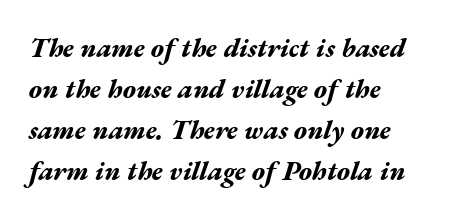
Which margin do the lines hug? The left one — the right edge is uneven. What stands out about the letter spacing? Nothing — it is the standard amount. Style check: oblique. Check under the words: just untouched page.
